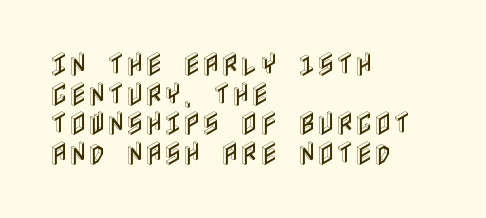
{"italic": "no", "underline": "no", "align": "left", "line_spacing": "tight", "line_spacing_ratio": 1.14, "letter_spacing": "normal", "letter_spacing_em": 0.0, "glyph_px": 26}
